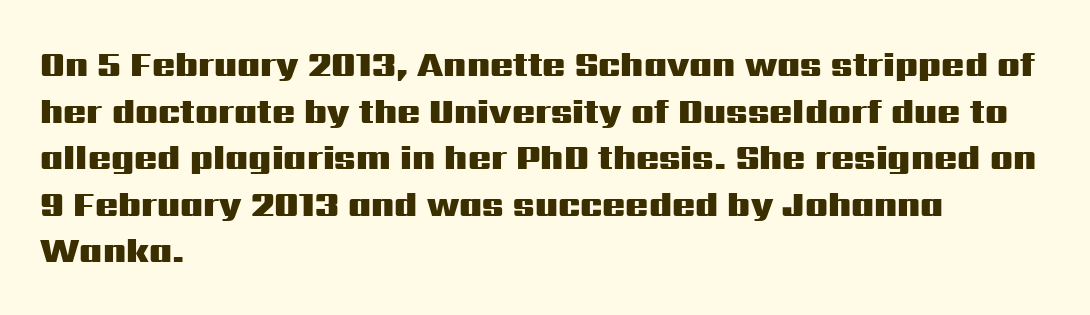
{"serif": "no", "italic": "no", "bold": "yes", "weight": "heavy", "width": "wide", "stroke_contrast": "medium", "x_height": "medium", "monospaced": "no", "underline": "no", "align": "left", "line_spacing": "normal", "line_spacing_ratio": 1.37, "letter_spacing": "normal", "letter_spacing_em": 0.0, "glyph_px": 34}
